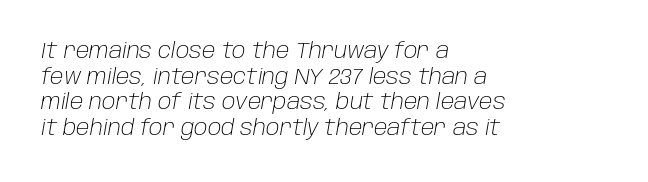
{"italic": "yes", "lean": "right", "slant_degrees": 10, "bold": "no", "underline": "no", "align": "left", "line_spacing_ratio": 1.22, "letter_spacing": "normal", "letter_spacing_em": 0.0, "glyph_px": 21}
